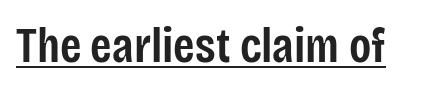
The image shows 49 px semibold, condensed sans-serif type, upright; set normal letter spacing, underlined; low stroke contrast and a large x-height.
